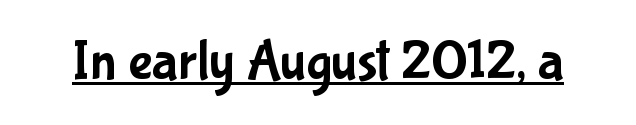
The face used here is proportionally spaced, like ordinary book or web type. The rendering keeps characters at their native spacing. Does the type have serifs? No, each stem ends abruptly. These lines were composed using upright roman letters. Looks like someone drew a line under every word here.
